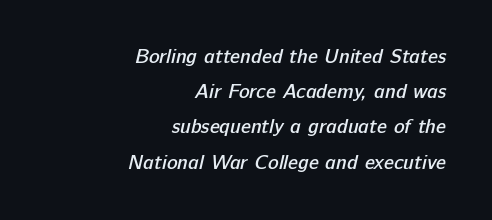
The image shows 20 px text type; set right-aligned, line spacing 1.76x, normal letter spacing, not underlined.
